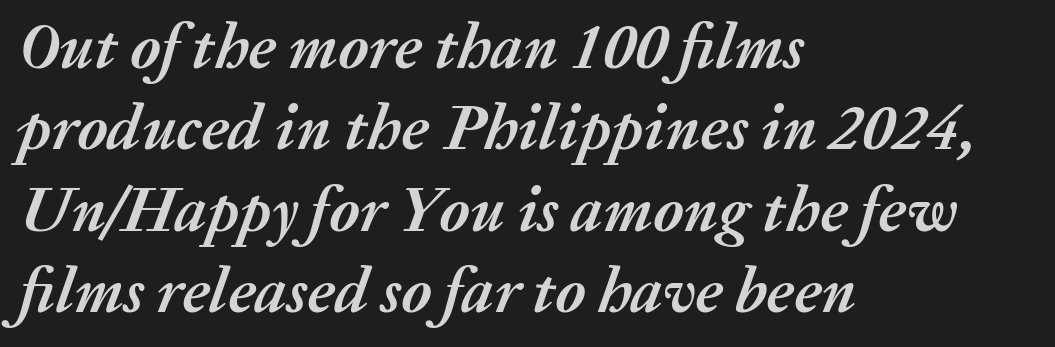
Varying glyph widths throughout — classic text-font behaviour. The glyphs look as if they've been sheared to an angle. There is no visible air inserted between adjacent glyphs. These lines carry a lot of weight — the face is fully bold.
